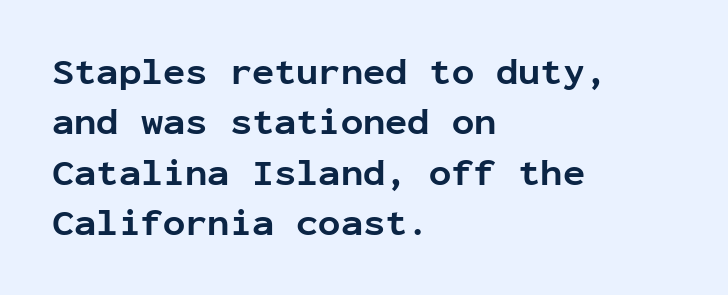
Q: Is the text bold? A: Yes.
Q: Is the text italic (slanted)? A: No, it is upright.
Q: Is the typeface a serif or a sans-serif typeface? A: Sans-serif.
Q: Is the text underlined? A: No.
Q: How is the paragraph aligned? A: Left-aligned.
Q: Is the spacing between letters normal or unusually wide? A: Normal.
Q: Is the spacing between lines tight, normal or loose? A: Normal.
Q: Width (condensed, normal, or wide)? A: Normal.
Q: Stroke contrast? A: Low.
Q: x-height? A: Medium.
Q: Monospaced? A: Yes.
